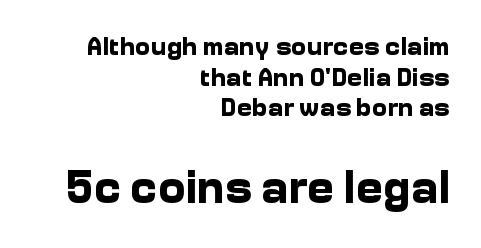
The image shows 46 px bold sans-serif type, upright; set right-aligned, line spacing 1.18x, normal letter spacing, not underlined; the second (bottom) block is 1.77x larger; low stroke contrast and a medium x-height.
